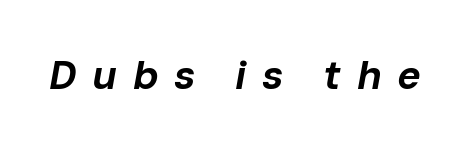
Q: Is the text bold? A: Yes.
Q: Is the text italic (slanted)? A: Yes, it leans right by about 10 degrees.
Q: Is the text underlined? A: No.
Q: Is the spacing between letters normal or unusually wide? A: Unusually wide.
Q: Width (condensed, normal, or wide)? A: Normal.
Q: Stroke contrast? A: Low.
Q: x-height? A: Medium.
Q: Monospaced? A: No.
